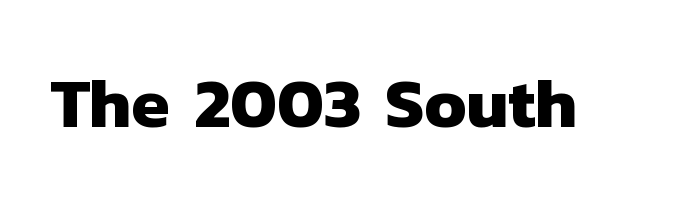
Q: Is the text bold? A: Yes.
Q: Is the typeface a serif or a sans-serif typeface? A: Sans-serif.
Q: Is the text underlined? A: No.
Q: Is the spacing between letters normal or unusually wide? A: Normal.
Q: Width (condensed, normal, or wide)? A: Normal.
Q: Stroke contrast? A: Low.
Q: x-height? A: Medium.
Q: Monospaced? A: No.
